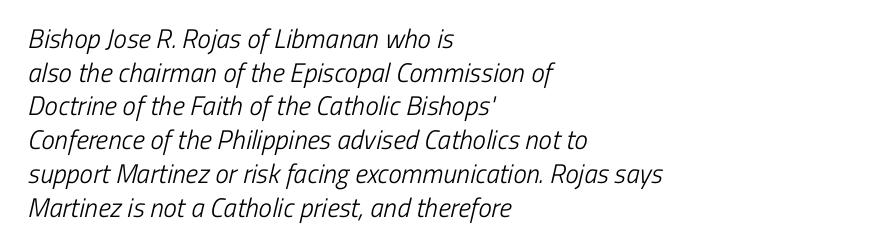
{"bold": "no", "underline": "no", "align": "left", "line_spacing": "normal", "line_spacing_ratio": 1.25, "letter_spacing": "normal", "letter_spacing_em": 0.0, "glyph_px": 27}
